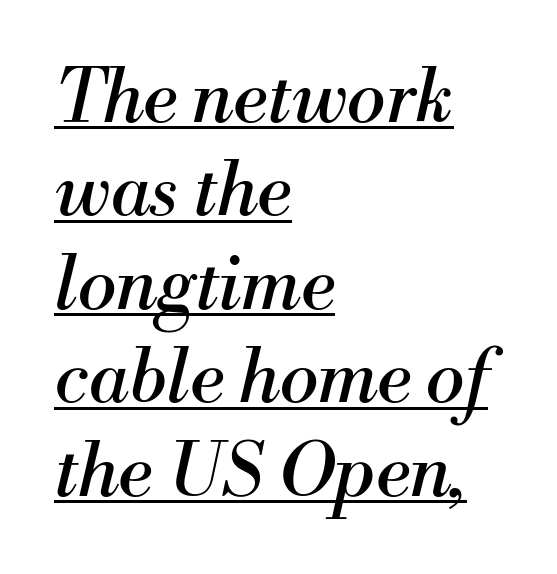
Q: Is the text bold? A: No.
Q: Is the text italic (slanted)? A: Yes, it leans right by about 13 degrees.
Q: Is the typeface a serif or a sans-serif typeface? A: Serif.
Q: Is the text underlined? A: Yes.
Q: How is the paragraph aligned? A: Left-aligned.
Q: Is the spacing between letters normal or unusually wide? A: Normal.
Q: Is the spacing between lines tight, normal or loose? A: Normal.
Q: Width (condensed, normal, or wide)? A: Normal.
Q: Stroke contrast? A: Medium.
Q: x-height? A: Small.
Q: Monospaced? A: No.
